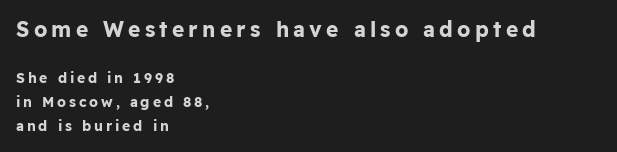
Q: Is the text bold? A: Yes.
Q: Is the text italic (slanted)? A: No, it is upright.
Q: Is the text underlined? A: No.
Q: How is the paragraph aligned? A: Left-aligned.
Q: Is the spacing between letters normal or unusually wide? A: Unusually wide.
Q: Which block of text is set in a larger size, the first (top) or the second (bottom)? A: The first (top) one.
